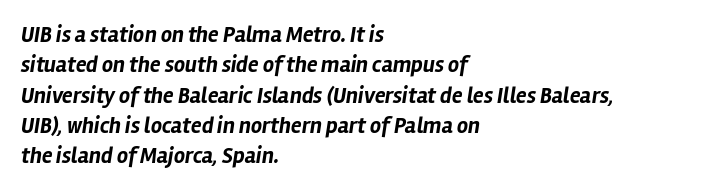
{"italic": "yes", "lean": "right", "slant_degrees": 12, "bold": "yes", "underline": "no", "align": "left", "line_spacing": "normal", "line_spacing_ratio": 1.38, "letter_spacing": "normal", "letter_spacing_em": 0.0, "glyph_px": 22}
